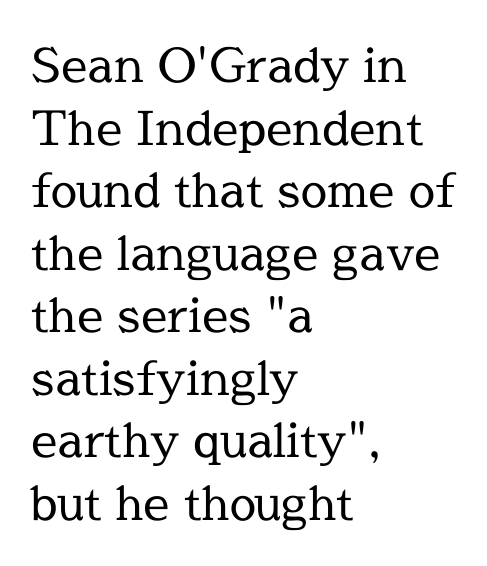
The image shows 47 px regular-weight serif type, upright; set left-aligned, normal line spacing (1.33x), normal letter spacing, not underlined; a medium x-height.
